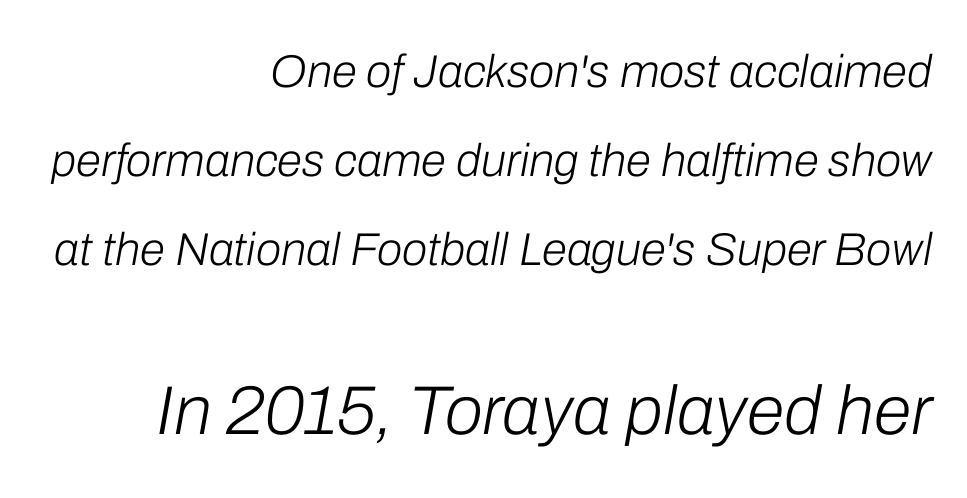
Q: Is the text bold? A: No.
Q: Is the text italic (slanted)? A: Yes, it leans right by about 10 degrees.
Q: Is the text underlined? A: No.
Q: How is the paragraph aligned? A: Right-aligned.
Q: Is the spacing between letters normal or unusually wide? A: Normal.
Q: Is the spacing between lines tight, normal or loose? A: Loose.
Q: Which block of text is set in a larger size, the first (top) or the second (bottom)? A: The second (bottom) one.
Q: Width (condensed, normal, or wide)? A: Normal.
Q: Stroke contrast? A: Low.
Q: x-height? A: Medium.
Q: Monospaced? A: No.
